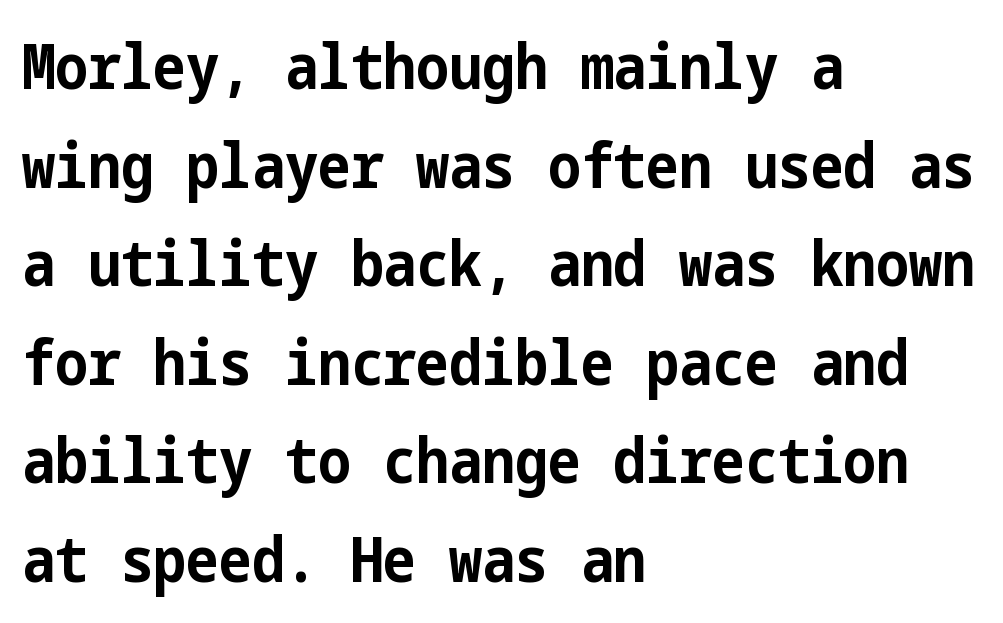
{"serif": "no", "italic": "no", "bold": "yes", "weight": "bold", "width": "condensed", "stroke_contrast": "low", "x_height": "medium", "underline": "no", "align": "left", "line_spacing": "normal", "line_spacing_ratio": 1.59, "letter_spacing": "normal", "letter_spacing_em": 0.0, "glyph_px": 62}
